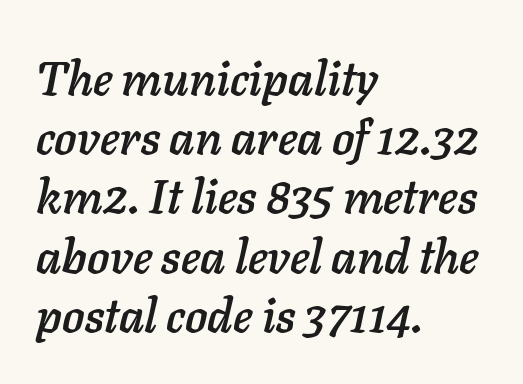
Each word holds together tightly as a unit, with standard inter-letter gaps. The string is rendered with underlining switched off. Every row of glyphs begins at an identical x-position on the left. This block has exactly the height ordinary leading produces.
